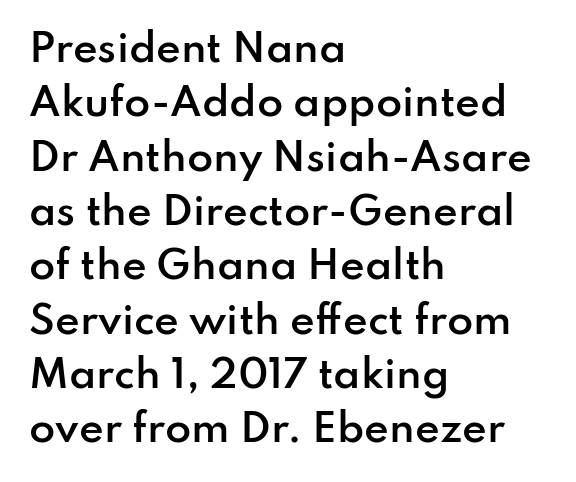
{"serif": "no", "italic": "no", "bold": "semi", "weight": "semibold", "width": "normal", "stroke_contrast": "low", "x_height": "small", "monospaced": "no", "underline": "no", "align": "left", "line_spacing": "normal", "line_spacing_ratio": 1.43, "letter_spacing": "normal", "letter_spacing_em": 0.0, "glyph_px": 38}
